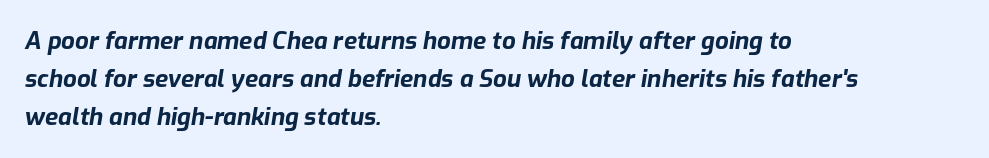
{"italic": "yes", "lean": "right", "slant_degrees": 9, "bold": "yes", "underline": "no", "align": "left", "line_spacing": "normal", "line_spacing_ratio": 1.59, "letter_spacing": "normal", "letter_spacing_em": 0.0, "glyph_px": 24}
